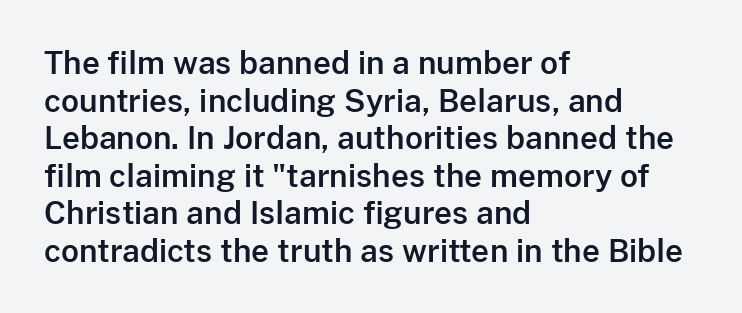
{"serif": "no", "italic": "no", "width": "normal", "stroke_contrast": "low", "x_height": "medium", "monospaced": "no", "underline": "no", "align": "left", "line_spacing_ratio": 1.21, "letter_spacing": "normal", "letter_spacing_em": 0.0, "glyph_px": 31}
